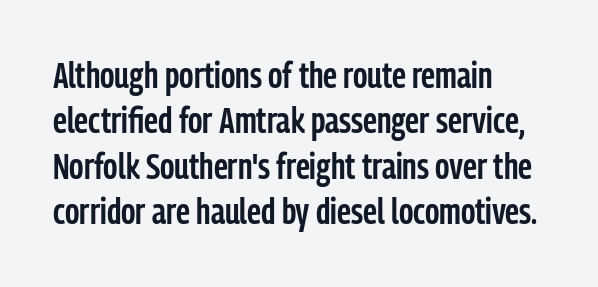
The image shows 36 px semibold, condensed sans-serif type, upright; set left-aligned, normal line spacing (1.26x), normal letter spacing, not underlined; low stroke contrast and a medium x-height.
